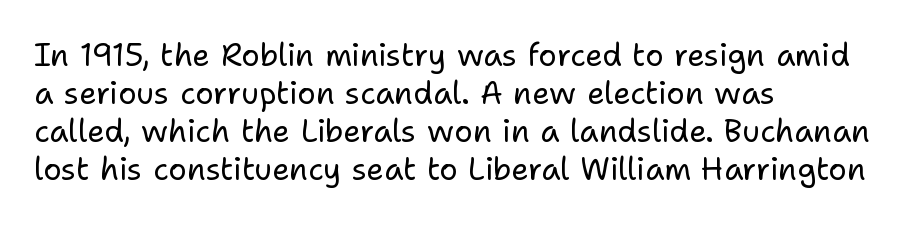
The image shows 31 px regular-weight sans-serif type, upright; set left-aligned, line spacing 1.23x, normal letter spacing, not underlined; low stroke contrast and a medium x-height.
